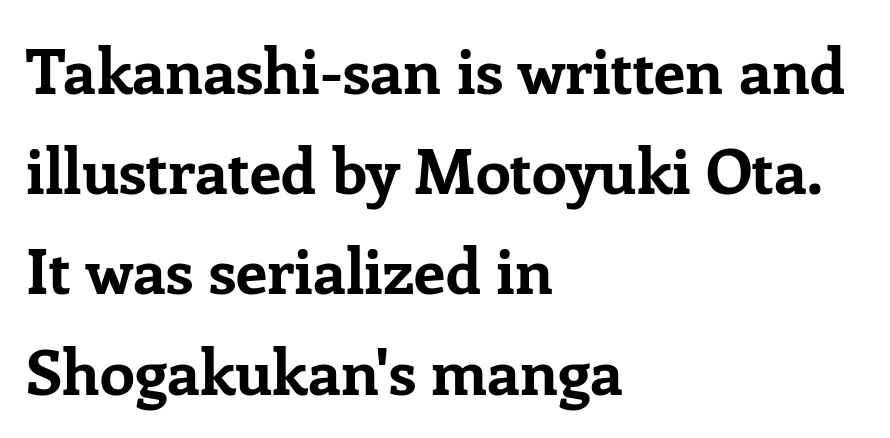
The image shows 63 px bold serif type, upright; set left-aligned, normal line spacing (1.59x), normal letter spacing, not underlined; low stroke contrast and a medium x-height.
